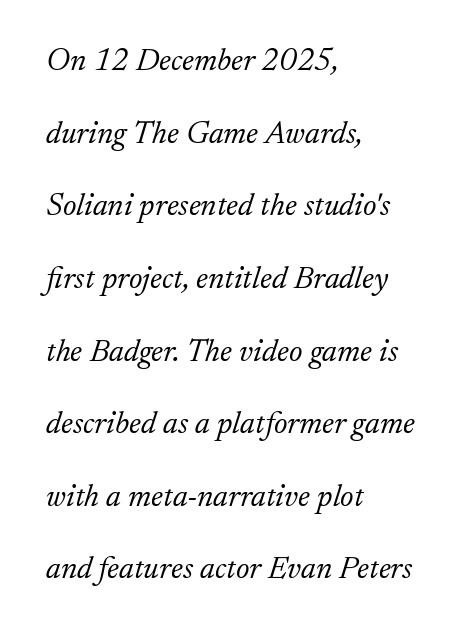
Q: Is the text bold? A: No.
Q: Is the text italic (slanted)? A: Yes, it leans right by about 17 degrees.
Q: Is the typeface a serif or a sans-serif typeface? A: Serif.
Q: Is the text underlined? A: No.
Q: How is the paragraph aligned? A: Left-aligned.
Q: Is the spacing between letters normal or unusually wide? A: Normal.
Q: Is the spacing between lines tight, normal or loose? A: Loose.
Q: Width (condensed, normal, or wide)? A: Normal.
Q: Stroke contrast? A: Low.
Q: x-height? A: Small.
Q: Monospaced? A: No.
